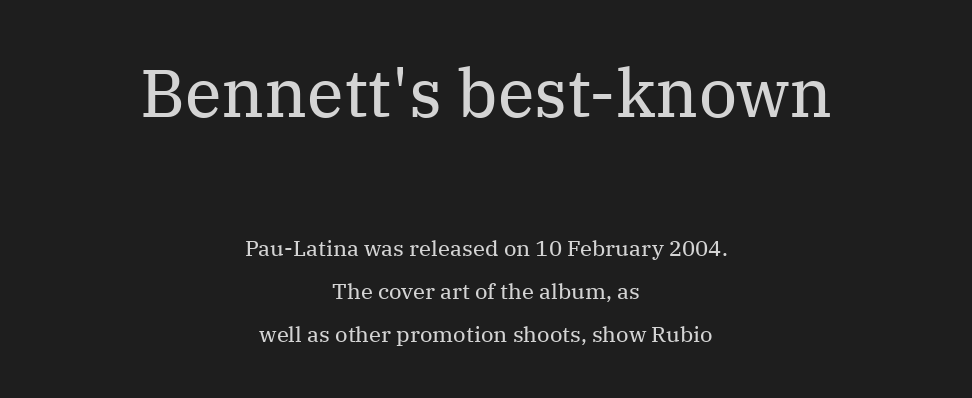
The image shows 67 px regular-weight serif type, upright; set centered, loose line spacing (1.96x), normal letter spacing, not underlined; the first (top) block is 3.05x larger; medium stroke contrast and a medium x-height.
